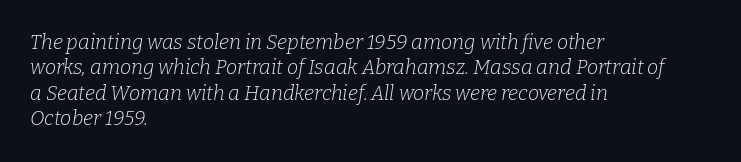
{"italic": "yes", "lean": "right", "slant_degrees": 9, "bold": "no", "underline": "no", "align": "left", "line_spacing": "normal", "line_spacing_ratio": 1.27, "letter_spacing": "normal", "letter_spacing_em": 0.0, "glyph_px": 20}
